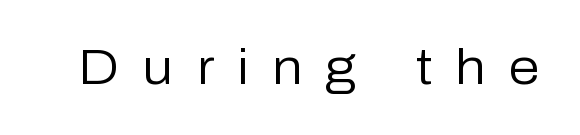
Q: Is the text bold? A: No.
Q: Is the text italic (slanted)? A: No, it is upright.
Q: Is the typeface a serif or a sans-serif typeface? A: Sans-serif.
Q: Is the text underlined? A: No.
Q: Is the spacing between letters normal or unusually wide? A: Unusually wide.
Q: Width (condensed, normal, or wide)? A: Normal.
Q: Stroke contrast? A: Low.
Q: x-height? A: Medium.
Q: Monospaced? A: No.
